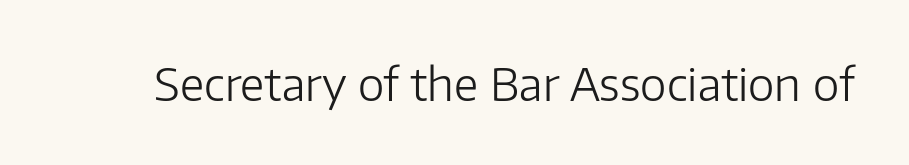
The text was rendered using a sans face with plain stroke endings. Tracking value appears to be zero — textbook default spacing. The cut favours lightness, reaching ordinary text weight at its darkest. This is the regular roman posture of the typeface. Spacing verdict: proportional, widths tailored to each character.
